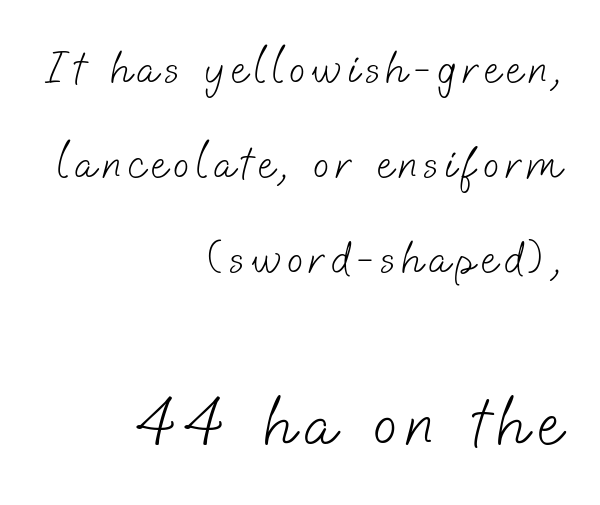
Q: Is the text bold? A: No.
Q: Is the typeface a serif or a sans-serif typeface? A: Sans-serif.
Q: Is the text underlined? A: No.
Q: How is the paragraph aligned? A: Right-aligned.
Q: Is the spacing between lines tight, normal or loose? A: Loose.
Q: Which block of text is set in a larger size, the first (top) or the second (bottom)? A: The second (bottom) one.
Q: Width (condensed, normal, or wide)? A: Normal.
Q: Stroke contrast? A: Low.
Q: x-height? A: Small.
Q: Monospaced? A: No.
